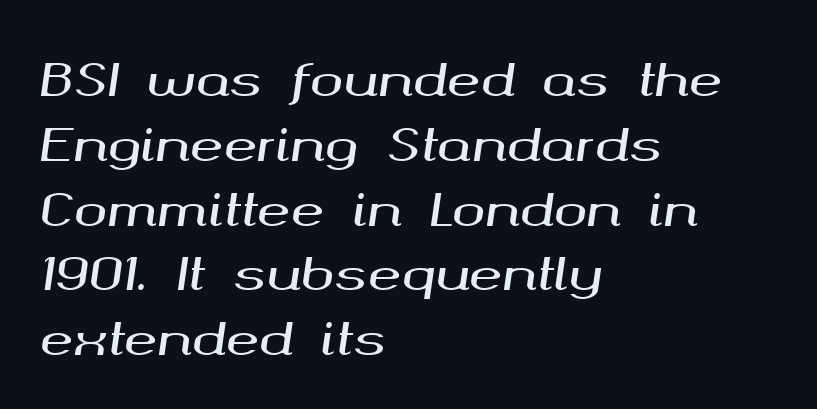
The image shows 45 px wide type, italic (leaning right); set left-aligned, normal line spacing (1.44x), normal letter spacing, not underlined; medium stroke contrast and a medium x-height.
